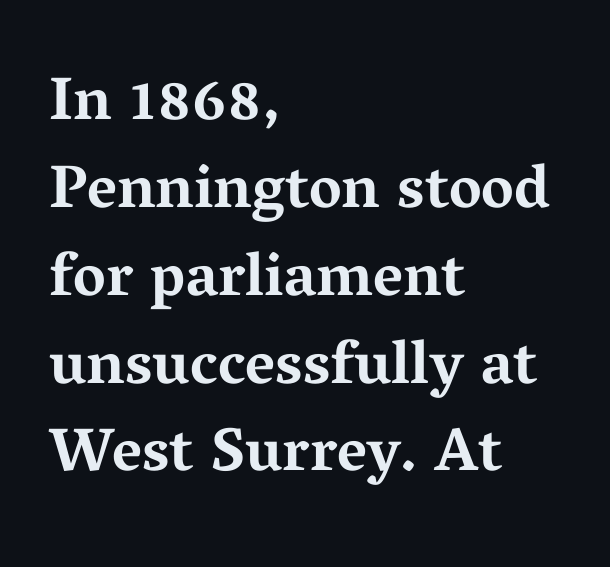
Q: Is the text bold? A: Yes.
Q: Is the text italic (slanted)? A: No, it is upright.
Q: Is the typeface a serif or a sans-serif typeface? A: Serif.
Q: Is the text underlined? A: No.
Q: How is the paragraph aligned? A: Left-aligned.
Q: Is the spacing between letters normal or unusually wide? A: Normal.
Q: Is the spacing between lines tight, normal or loose? A: Normal.
Q: Width (condensed, normal, or wide)? A: Wide.
Q: Stroke contrast? A: Medium.
Q: x-height? A: Medium.
Q: Monospaced? A: No.
